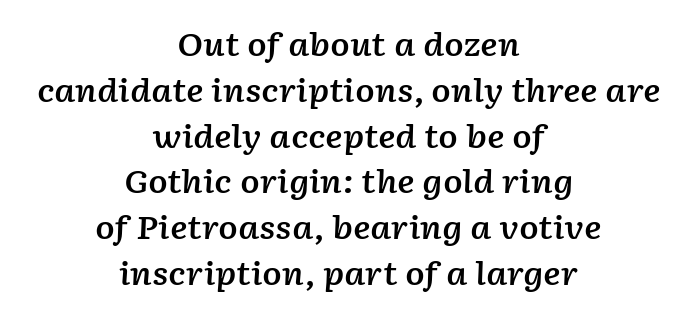
The image shows 32 px semibold type, italic (leaning right); set centered, normal line spacing (1.43x), normal letter spacing, not underlined; low stroke contrast and a medium x-height.
